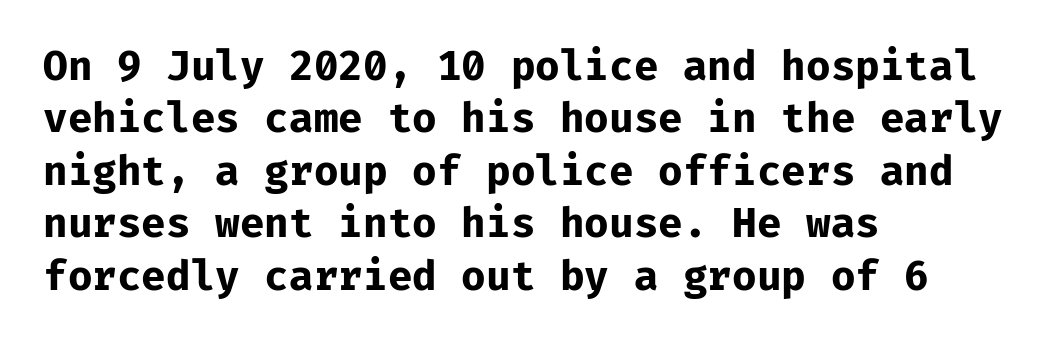
Q: Is the text bold? A: Yes.
Q: Is the text italic (slanted)? A: No, it is upright.
Q: Is the typeface a serif or a sans-serif typeface? A: Sans-serif.
Q: Is the text underlined? A: No.
Q: How is the paragraph aligned? A: Left-aligned.
Q: Is the spacing between letters normal or unusually wide? A: Normal.
Q: Is the spacing between lines tight, normal or loose? A: Normal.
Q: Width (condensed, normal, or wide)? A: Normal.
Q: Stroke contrast? A: Low.
Q: x-height? A: Medium.
Q: Monospaced? A: Yes.
